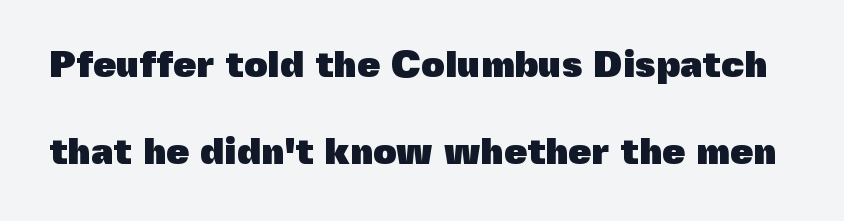
Compared with an ordinary text face, these strokes are far heavier — a full bold. The characters display no serif detailing; their extremities are plain. If you drew a line through each stem, it would be perfectly vertical. Rule under the text: the space is simply empty. Successive baselines arrive slowly, with a big drop between each. Between one letter and the next there's only the usual sliver of space.
